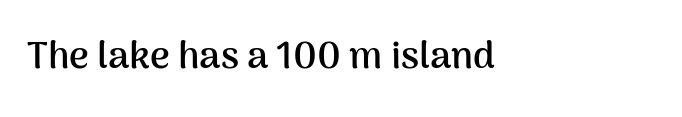
The image shows 38 px semibold sans-serif type, upright; set left-aligned, normal letter spacing, not underlined; medium stroke contrast and a medium x-height.
